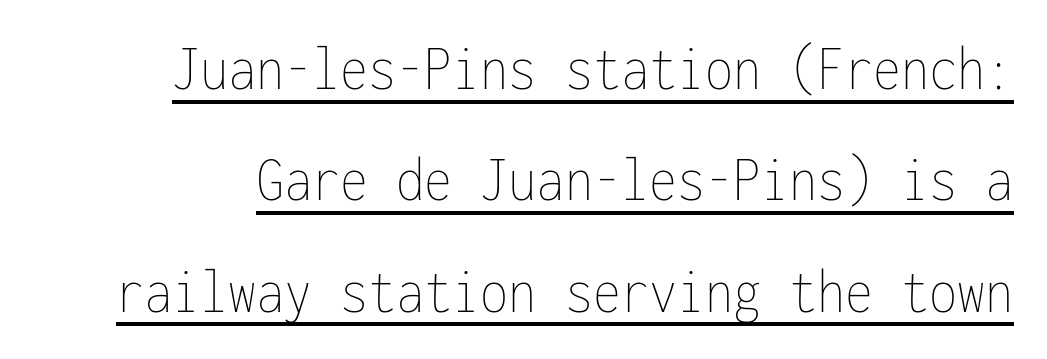
The image shows 64 px thin, condensed type, upright, monospaced; set line spacing 1.74x, normal letter spacing, underlined; low stroke contrast and a medium x-height.
